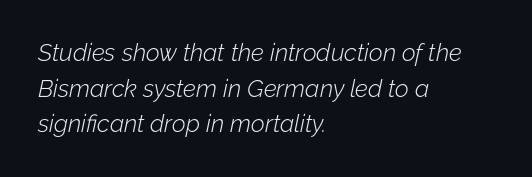
{"italic": "yes", "lean": "right", "slant_degrees": 12, "bold": "no", "underline": "no", "align": "left", "line_spacing": "normal", "line_spacing_ratio": 1.48, "letter_spacing": "normal", "letter_spacing_em": 0.0, "glyph_px": 24}
